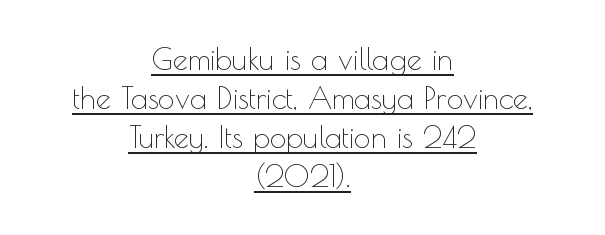
{"serif": "no", "italic": "no", "bold": "no", "weight": "thin", "width": "normal", "x_height": "small", "monospaced": "no", "underline": "yes", "align": "center", "line_spacing": "normal", "line_spacing_ratio": 1.3, "letter_spacing": "normal", "letter_spacing_em": 0.0, "glyph_px": 30}
